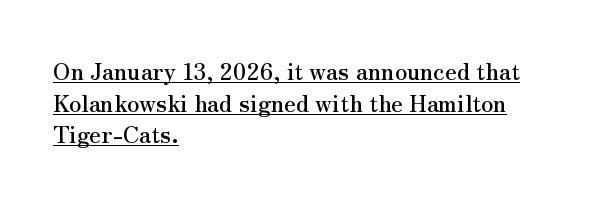
The image shows 23 px text type, upright; set left-aligned, normal line spacing (1.37x), normal letter spacing, underlined.
